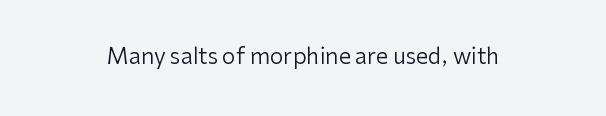
{"italic": "no", "bold": "no", "underline": "no", "align": "center", "letter_spacing": "normal", "letter_spacing_em": 0.0, "glyph_px": 22}
